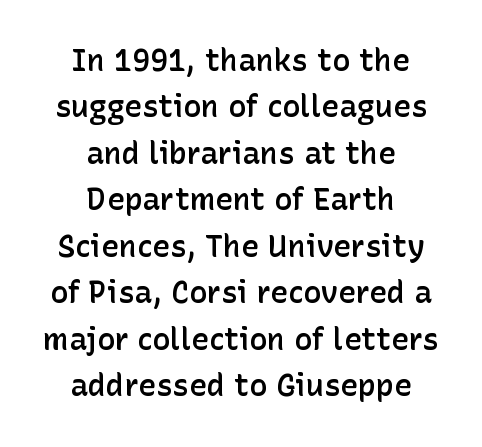
{"serif": "no", "italic": "no", "bold": "semi", "weight": "semibold", "width": "normal", "stroke_contrast": "low", "x_height": "medium", "monospaced": "no", "underline": "no", "align": "center", "line_spacing": "normal", "line_spacing_ratio": 1.55, "letter_spacing": "normal", "letter_spacing_em": 0.0, "glyph_px": 30}
